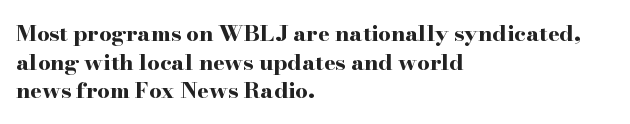
{"italic": "no", "bold": "yes", "underline": "no", "align": "left", "line_spacing": "normal", "line_spacing_ratio": 1.3, "letter_spacing": "normal", "letter_spacing_em": 0.0, "glyph_px": 22}
